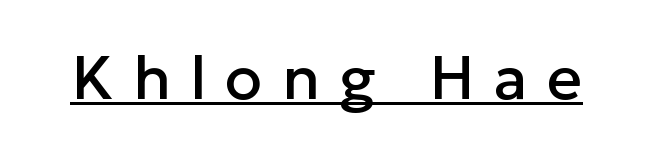
Q: Is the text italic (slanted)? A: No, it is upright.
Q: Is the typeface a serif or a sans-serif typeface? A: Sans-serif.
Q: Is the text underlined? A: Yes.
Q: Is the spacing between letters normal or unusually wide? A: Unusually wide.
Q: Width (condensed, normal, or wide)? A: Normal.
Q: Stroke contrast? A: Low.
Q: x-height? A: Medium.
Q: Monospaced? A: No.
